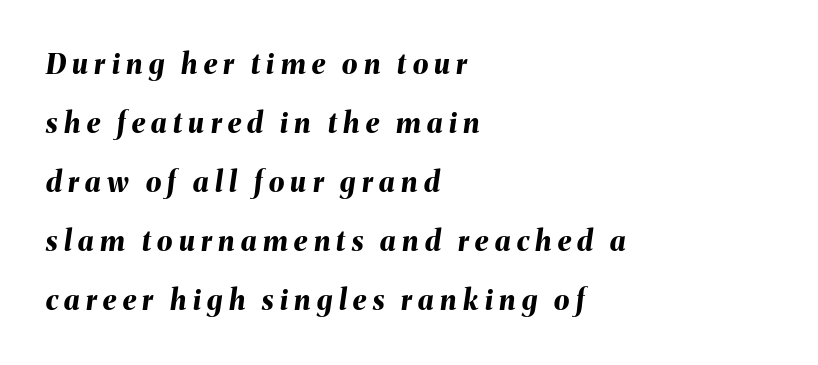
The image shows 28 px bold type, italic (leaning right); set left-aligned, loose line spacing (2.11x), unusually wide letter spacing (+0.23 em), not underlined; medium stroke contrast and a medium x-height.
